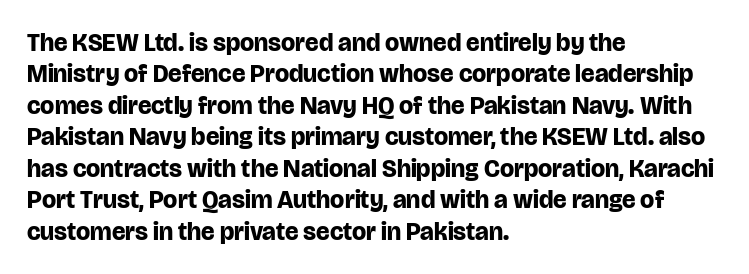
The image shows 25 px bold type, upright; set left-aligned, normal line spacing (1.26x), normal letter spacing, not underlined.
